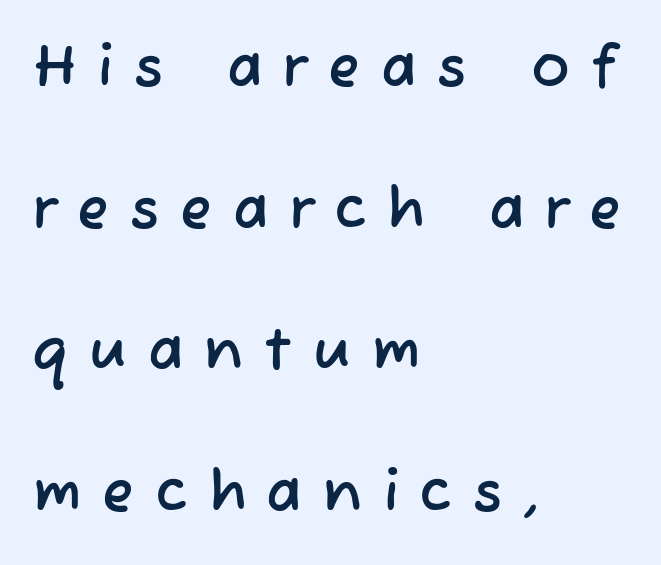
The image shows 58 px sans-serif type; set left-aligned, loose line spacing (2.44x), unusually wide letter spacing (+0.36 em), not underlined; low stroke contrast and a medium x-height.
